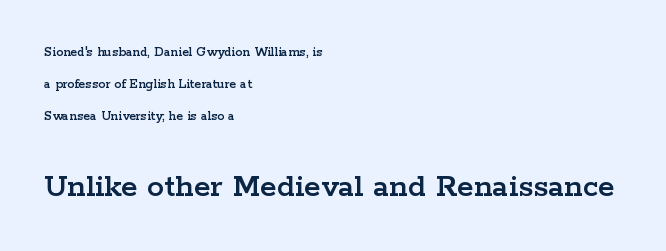
Size hierarchy here favors the trailing block over the leading one. The typeface chosen for these lines features serifs. Do the characters align in a grid? No, the font is proportional. The tracking reads as untouched default to a designer's eye.
